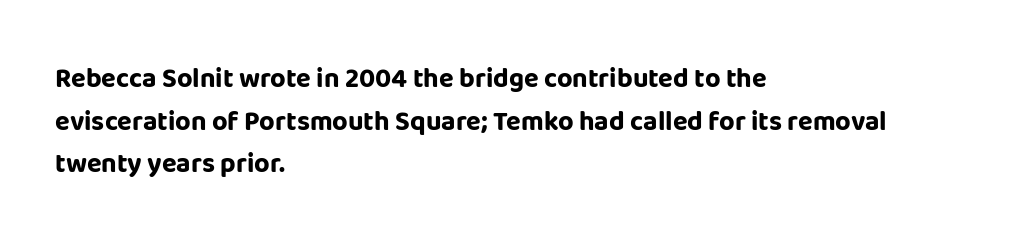
Typesetter's note: full bold, strokes at maximum text heaviness. Compared with typical paragraphs, the rows here are spaced about the same. Layout note: lines flush left. The passage shown is not underscored anywhere.
